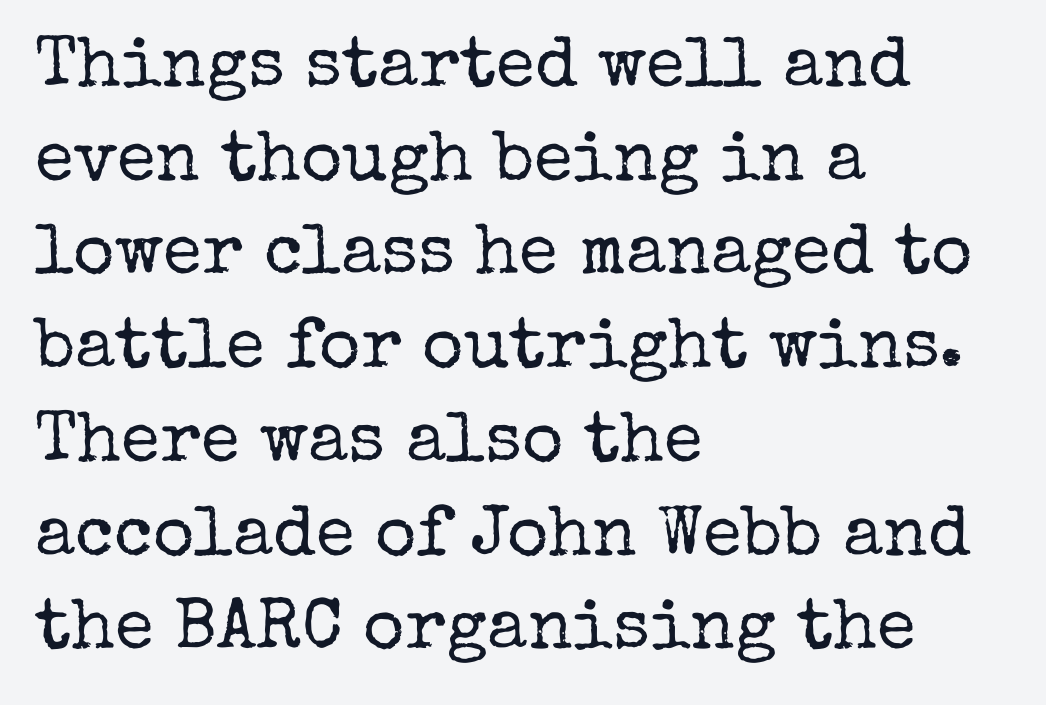
Students, observe: this is what conventionally led text looks like. The zone under the glyphs is completely vacant. Look at the tracking — it's just the regular setting, nothing added. Caption: multi-line text, flush left, ragged right. These lines were composed using upright roman letters.
